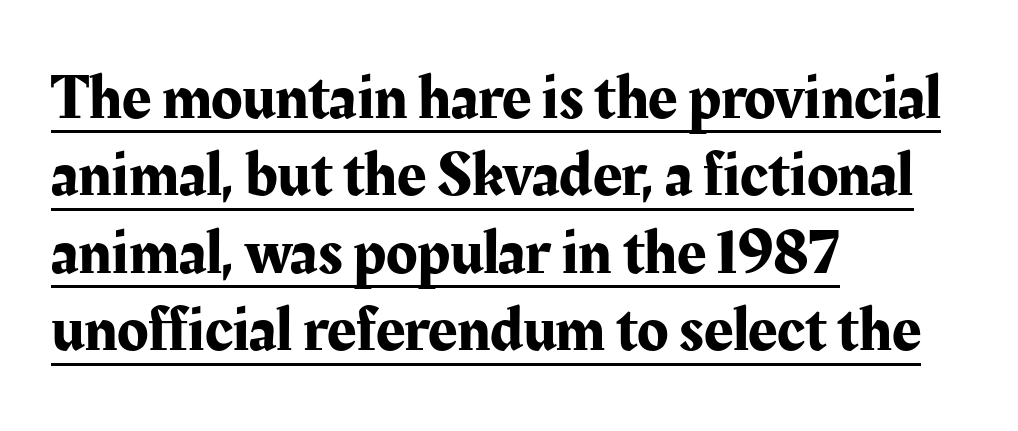
A typesetter would mark this as roman, not italic. Note: serifs present on the glyphs. Spacing verdict: proportional, widths tailored to each character. Underline: present. Tracking here is standard; glyphs follow each other at the usual distance. The text block is weighted toward the left margin, trailing off unevenly rightward.
